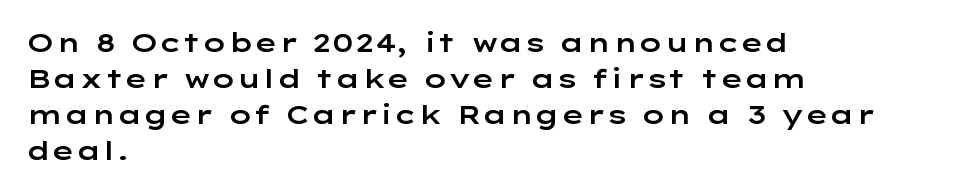
{"italic": "no", "underline": "no", "align": "left", "line_spacing": "normal", "line_spacing_ratio": 1.39, "letter_spacing": "normal", "letter_spacing_em": 0.0, "glyph_px": 26}
